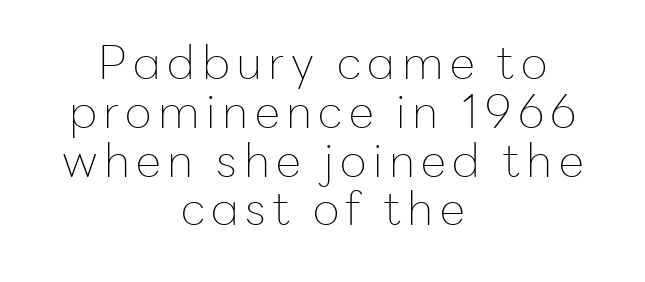
When letters stand straight like this, we call the style roman or upright. One glance says dense: line gaps are narrower than usual. Both edges are ragged and mirror each other, which tells us the setting is centered. The passage shown is typeset with a sans-serif family.
